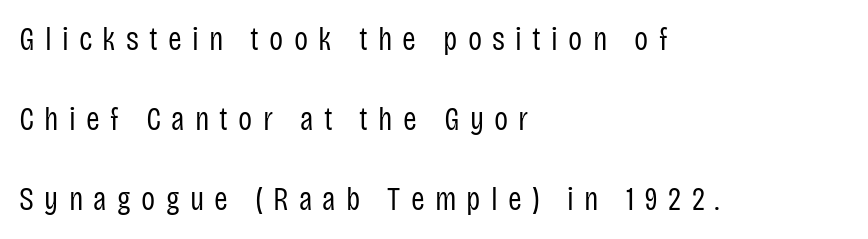
Each word looks stretched out because of the extra space between its letters. The letters stand straight up with perfectly vertical stems. The weight would be labelled regular, book, light, or lighter still. Font category for this specimen: sans-serif. The foot of each line stays bare and open. The passage shown is typed in a proportional face where columns would drift.
